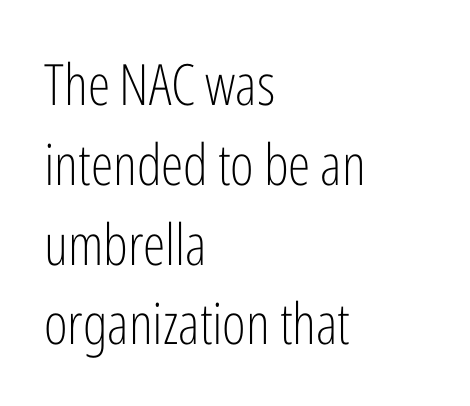
The image shows 57 px light, condensed sans-serif type, upright; set left-aligned, normal line spacing (1.4x), normal letter spacing, not underlined; low stroke contrast and a medium x-height.
